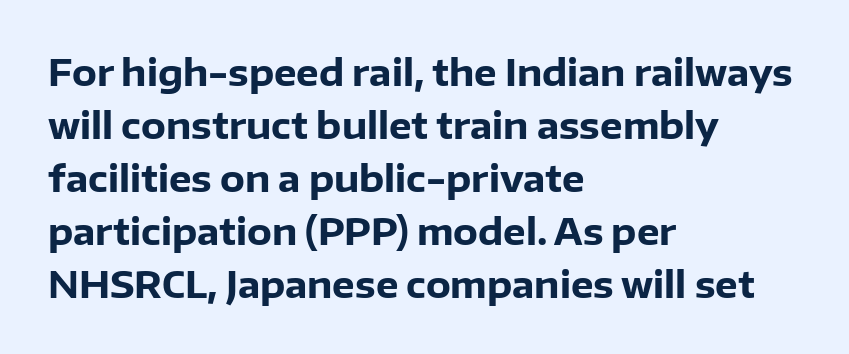
{"serif": "no", "italic": "no", "bold": "yes", "weight": "heavy", "width": "normal", "stroke_contrast": "low", "x_height": "medium", "monospaced": "no", "underline": "no", "align": "left", "line_spacing": "normal", "line_spacing_ratio": 1.47, "letter_spacing": "normal", "letter_spacing_em": 0.0, "glyph_px": 36}
